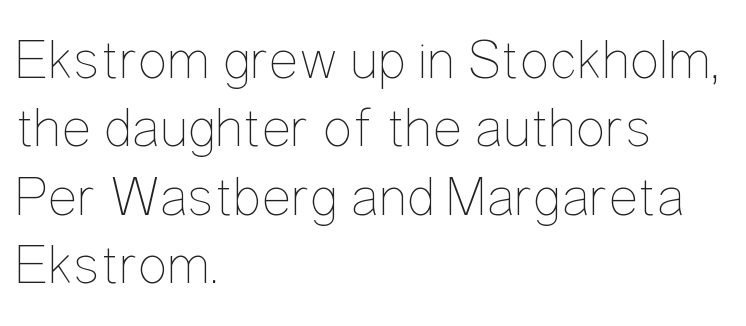
The image shows 56 px thin, condensed type, upright; set left-aligned, line spacing 1.22x, normal letter spacing, not underlined; low stroke contrast and a medium x-height.
